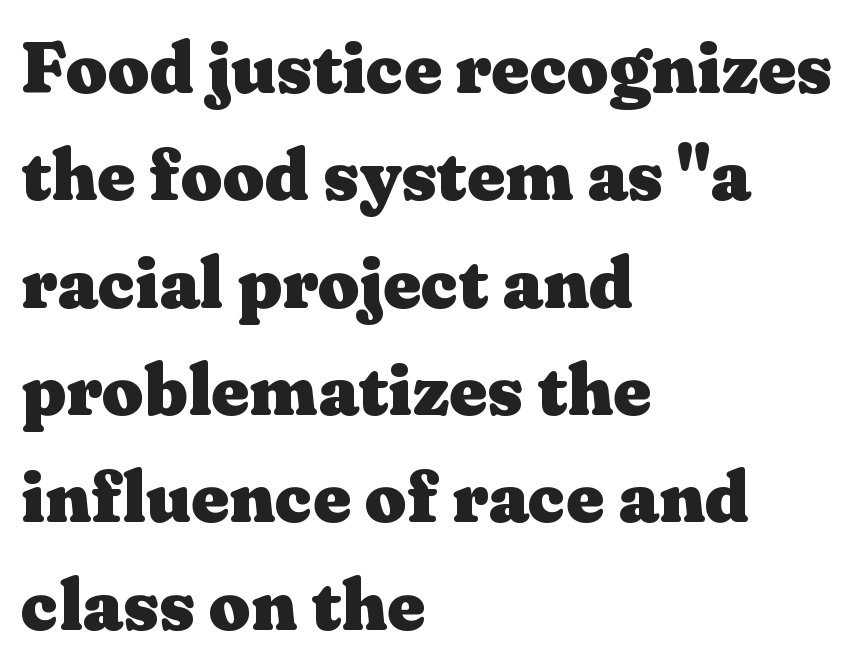
{"serif": "yes", "italic": "no", "bold": "yes", "weight": "heavy", "width": "wide", "stroke_contrast": "medium", "x_height": "medium", "monospaced": "no", "underline": "no", "align": "left", "line_spacing": "normal", "line_spacing_ratio": 1.47, "letter_spacing": "normal", "letter_spacing_em": 0.0, "glyph_px": 73}
